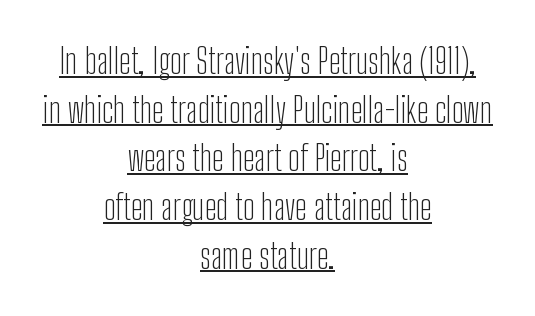
{"serif": "no", "italic": "no", "bold": "no", "weight": "light", "width": "condensed", "stroke_contrast": "low", "x_height": "medium", "monospaced": "no", "underline": "yes", "align": "center", "line_spacing": "normal", "line_spacing_ratio": 1.39, "letter_spacing": "normal", "letter_spacing_em": 0.0, "glyph_px": 35}
